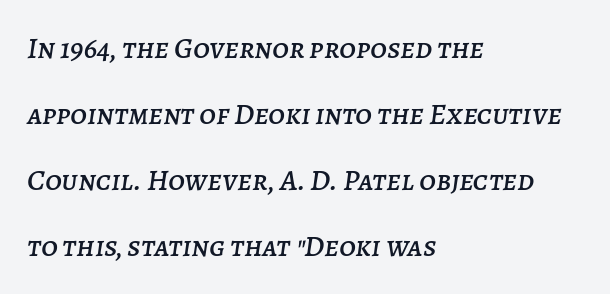
Q: Is the text italic (slanted)? A: Yes, it leans right by about 7 degrees.
Q: Is the text underlined? A: No.
Q: How is the paragraph aligned? A: Left-aligned.
Q: Is the spacing between letters normal or unusually wide? A: Normal.
Q: Is the spacing between lines tight, normal or loose? A: Loose.
Q: Width (condensed, normal, or wide)? A: Normal.
Q: Stroke contrast? A: Low.
Q: x-height? A: Large.
Q: Monospaced? A: No.
